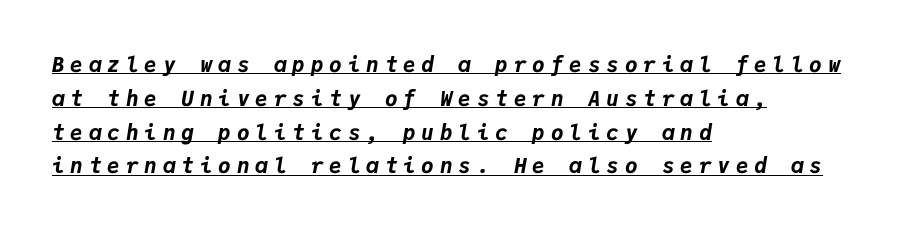
How heavy is the stroke? Heavy — this is a bold. The sample's only ornament is a line tracing under the words. The letters are slanted; this is an italic face. Interline gaps are of average width in this sample. Caption: multi-line text, flush left, ragged right. The letterforms stand isolated, each surrounded by extra space.
